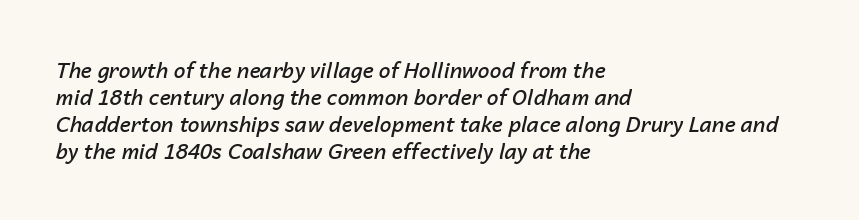
{"italic": "yes", "lean": "right", "slant_degrees": 14, "bold": "semi", "underline": "no", "align": "left", "line_spacing": "normal", "line_spacing_ratio": 1.29, "letter_spacing": "normal", "letter_spacing_em": 0.0, "glyph_px": 21}
